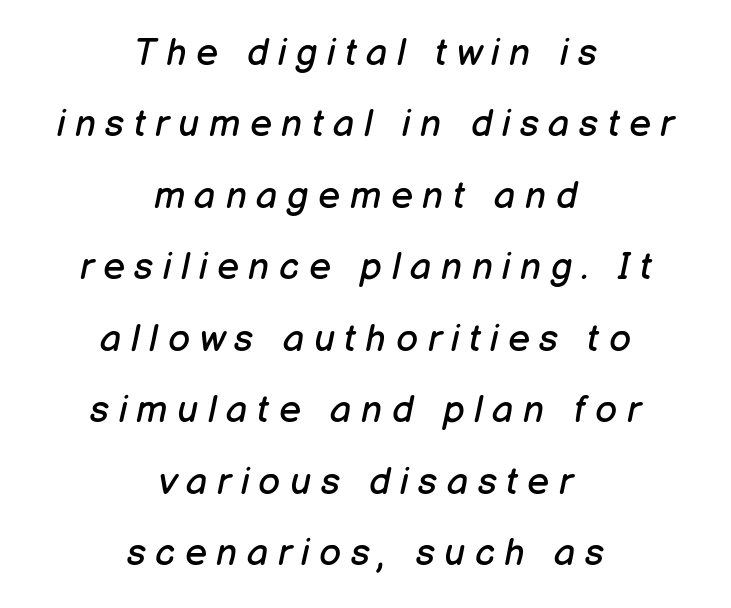
Q: Is the text bold? A: No.
Q: Is the text italic (slanted)? A: Yes, it leans right by about 12 degrees.
Q: Is the text underlined? A: No.
Q: How is the paragraph aligned? A: Centered.
Q: Is the spacing between letters normal or unusually wide? A: Unusually wide.
Q: Width (condensed, normal, or wide)? A: Normal.
Q: Stroke contrast? A: Low.
Q: x-height? A: Medium.
Q: Monospaced? A: No.
